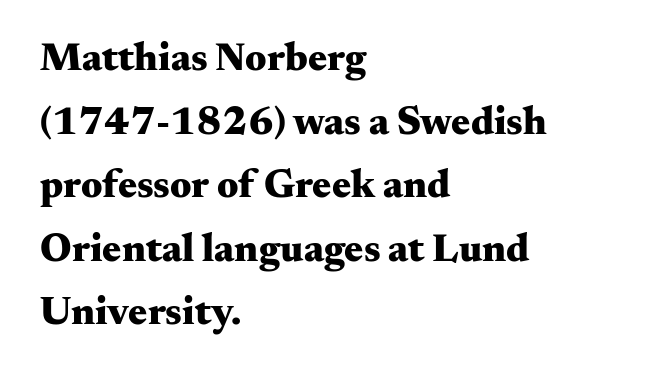
Q: Is the text bold? A: Yes.
Q: Is the text italic (slanted)? A: No, it is upright.
Q: Is the typeface a serif or a sans-serif typeface? A: Serif.
Q: Is the text underlined? A: No.
Q: How is the paragraph aligned? A: Left-aligned.
Q: Is the spacing between letters normal or unusually wide? A: Normal.
Q: Is the spacing between lines tight, normal or loose? A: Normal.
Q: Width (condensed, normal, or wide)? A: Wide.
Q: Stroke contrast? A: Medium.
Q: x-height? A: Small.
Q: Monospaced? A: No.
